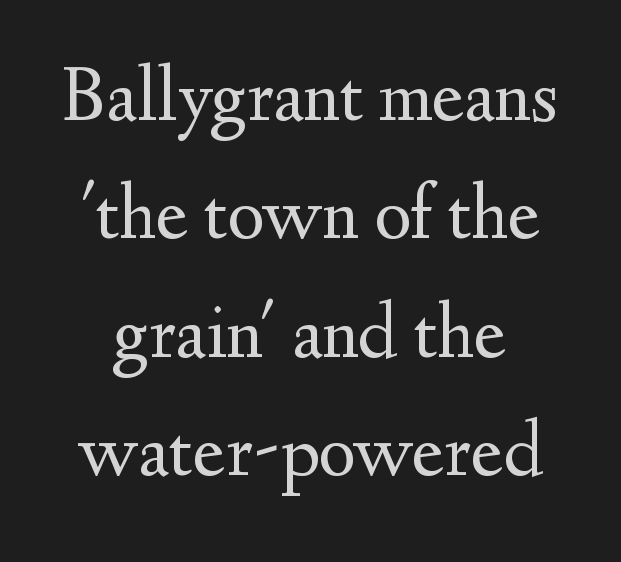
{"serif": "yes", "italic": "no", "bold": "no", "weight": "regular", "width": "normal", "stroke_contrast": "medium", "x_height": "small", "monospaced": "no", "underline": "no", "line_spacing": "normal", "line_spacing_ratio": 1.5, "letter_spacing": "normal", "letter_spacing_em": 0.0, "glyph_px": 79}
